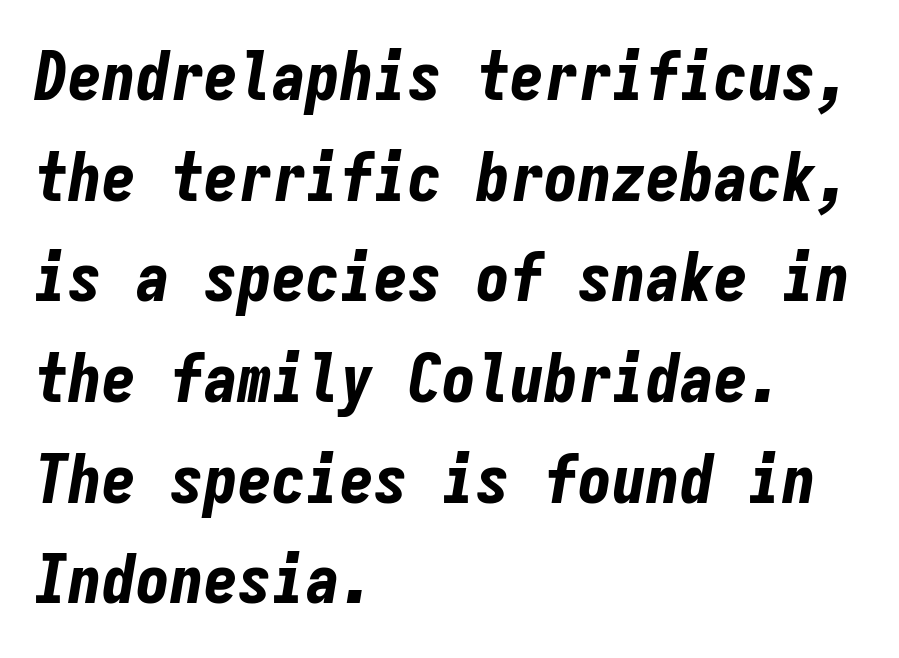
The image shows 68 px bold, condensed type, italic (leaning right), monospaced; set left-aligned, normal line spacing (1.48x), normal letter spacing, not underlined; low stroke contrast and a medium x-height.
